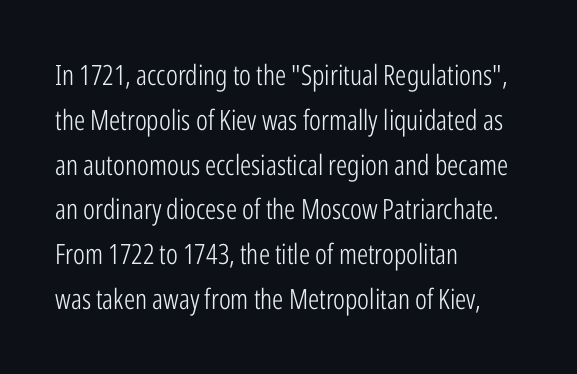
{"serif": "no", "italic": "no", "bold": "no", "weight": "light", "width": "condensed", "stroke_contrast": "low", "x_height": "medium", "monospaced": "no", "underline": "no", "align": "left", "line_spacing": "normal", "line_spacing_ratio": 1.6, "letter_spacing": "normal", "letter_spacing_em": 0.0, "glyph_px": 28}
